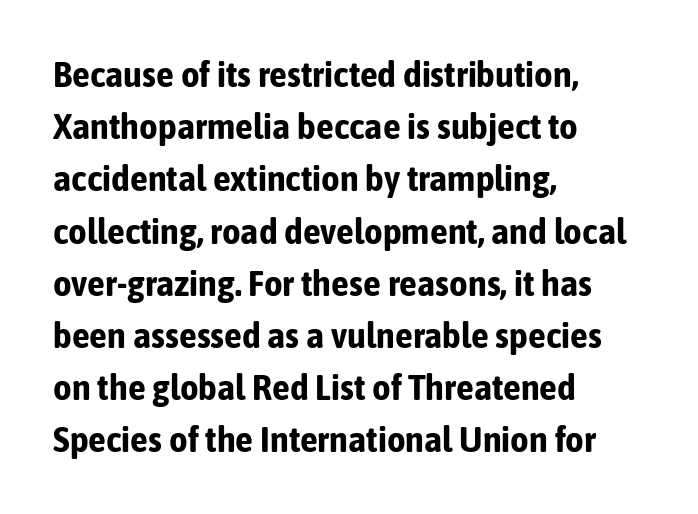
Q: Is the text bold? A: Yes.
Q: Is the text italic (slanted)? A: No, it is upright.
Q: Is the typeface a serif or a sans-serif typeface? A: Sans-serif.
Q: Is the text underlined? A: No.
Q: How is the paragraph aligned? A: Left-aligned.
Q: Is the spacing between letters normal or unusually wide? A: Normal.
Q: Is the spacing between lines tight, normal or loose? A: Normal.
Q: Width (condensed, normal, or wide)? A: Condensed.
Q: Stroke contrast? A: Low.
Q: x-height? A: Medium.
Q: Monospaced? A: No.
